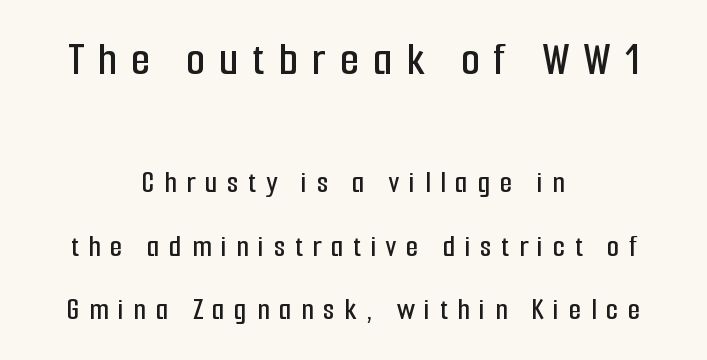
The passage shown is typed in a proportional face where columns would drift. What stands out about the letter spacing? Its width — letters are far apart. Character size in the leading block exceeds that of the trailing block. Examine the stroke ends and you'll find no serifs.
